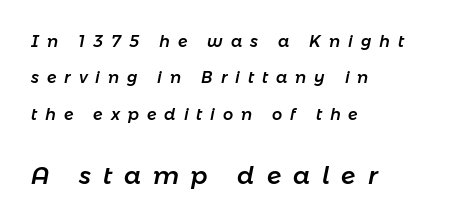
Someone cranked the tracking dial way up on this one. Size contrast runs from small at the top to large at the bottom. In terms of leading, this rendering errs on the spacious side. The passage shown leans; its letterforms are oblique.
